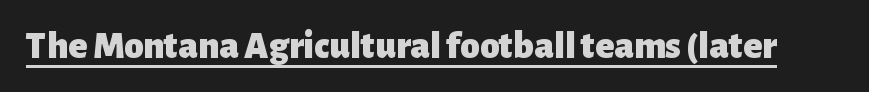
Weight check: bold — yes, fully. Spacing verdict: proportional, widths tailored to each character. To sum up the face: it is a sans, with no serifs. This rendering leaves character spacing at its baseline value. The glyphs are accompanied by a horizontal stroke just below them. Designer's note — italics off, roman on.
